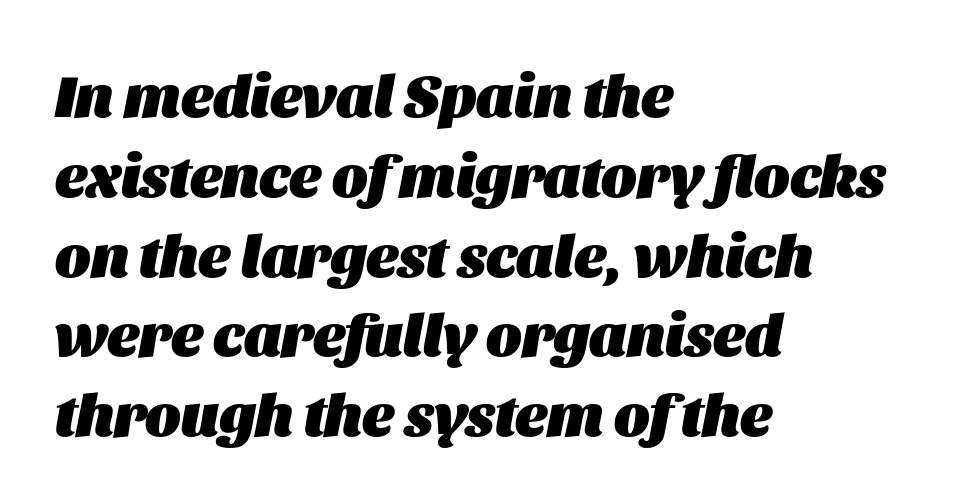
{"italic": "yes", "lean": "right", "slant_degrees": 11, "bold": "yes", "weight": "heavy", "width": "normal", "stroke_contrast": "medium", "x_height": "large", "monospaced": "no", "underline": "no", "align": "left", "line_spacing": "normal", "line_spacing_ratio": 1.33, "letter_spacing": "normal", "letter_spacing_em": 0.0, "glyph_px": 60}
